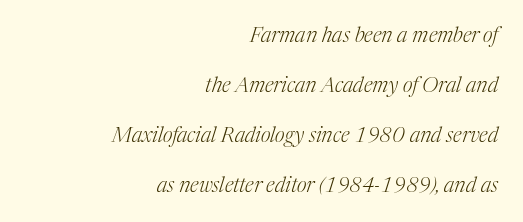
The image shows 21 px text type, italic (leaning right); set right-aligned, loose line spacing (2.38x), normal letter spacing, not underlined.
